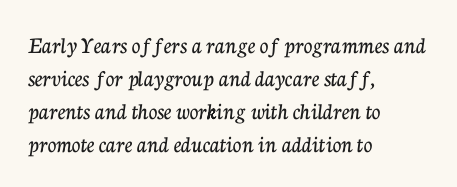
Q: Is the text italic (slanted)? A: Yes.
Q: Is the text underlined? A: No.
Q: How is the paragraph aligned? A: Left-aligned.
Q: Is the spacing between letters normal or unusually wide? A: Normal.
Q: Is the spacing between lines tight, normal or loose? A: Normal.
